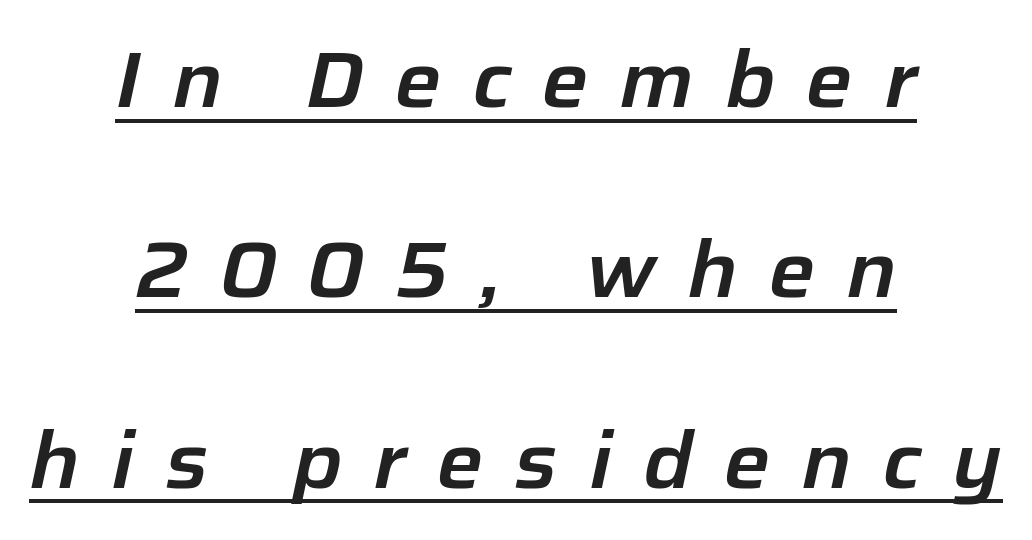
The image shows 79 px text type, italic (leaning right); set centered, loose line spacing (2.41x), unusually wide letter spacing (+0.39 em), underlined; low stroke contrast and a medium x-height.
